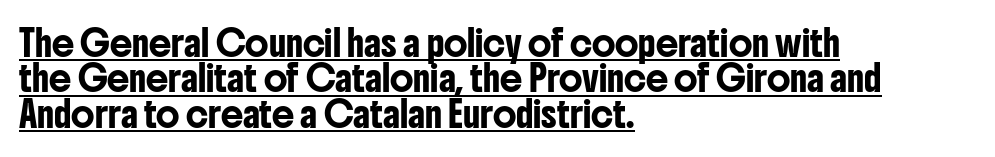
Q: Is the text italic (slanted)? A: No, it is upright.
Q: Is the text underlined? A: Yes.
Q: How is the paragraph aligned? A: Left-aligned.
Q: Is the spacing between letters normal or unusually wide? A: Normal.
Q: Is the spacing between lines tight, normal or loose? A: Normal.
